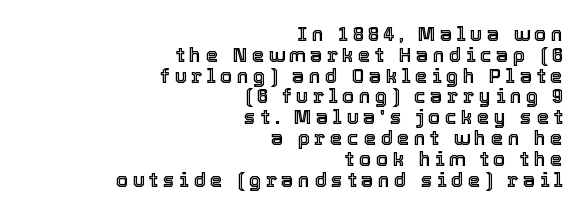
A flush-right, rag-left setting is used for this passage. Does extra space separate the letters? Yes, quite a lot of it. One glance says dense: line gaps are narrower than usual. Vertical strokes here are truly vertical. The glyphs are unaccompanied by any horizontal stroke below them.
